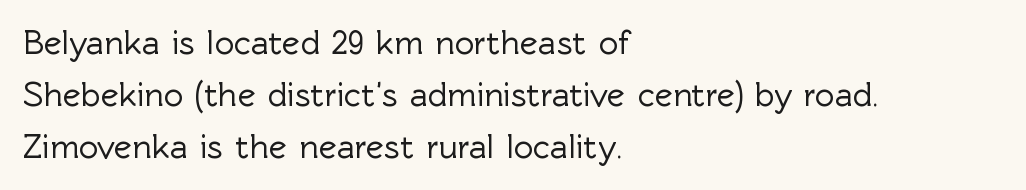
The image shows 34 px sans-serif type, upright; set left-aligned, normal line spacing (1.53x), normal letter spacing, not underlined; a medium x-height.
